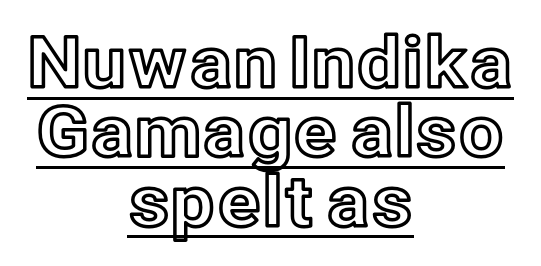
{"italic": "no", "width": "normal", "x_height": "medium", "monospaced": "no", "underline": "yes", "align": "center", "line_spacing": "tight", "line_spacing_ratio": 0.99, "letter_spacing": "normal", "letter_spacing_em": 0.0, "glyph_px": 70}
